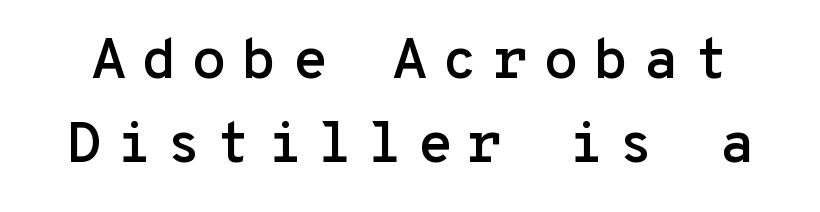
Q: Is the text italic (slanted)? A: No, it is upright.
Q: Is the typeface a serif or a sans-serif typeface? A: Sans-serif.
Q: Is the text underlined? A: No.
Q: Is the spacing between letters normal or unusually wide? A: Unusually wide.
Q: Is the spacing between lines tight, normal or loose? A: Normal.
Q: Width (condensed, normal, or wide)? A: Normal.
Q: Stroke contrast? A: Low.
Q: x-height? A: Medium.
Q: Monospaced? A: Yes.
